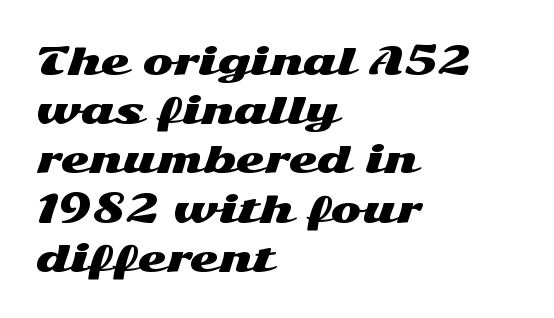
Q: Is the text italic (slanted)? A: Yes.
Q: Is the typeface a serif or a sans-serif typeface? A: Sans-serif.
Q: Is the text underlined? A: No.
Q: How is the paragraph aligned? A: Left-aligned.
Q: Is the spacing between letters normal or unusually wide? A: Normal.
Q: Is the spacing between lines tight, normal or loose? A: Normal.
Q: Width (condensed, normal, or wide)? A: Wide.
Q: Stroke contrast? A: Medium.
Q: x-height? A: Medium.
Q: Monospaced? A: No.
